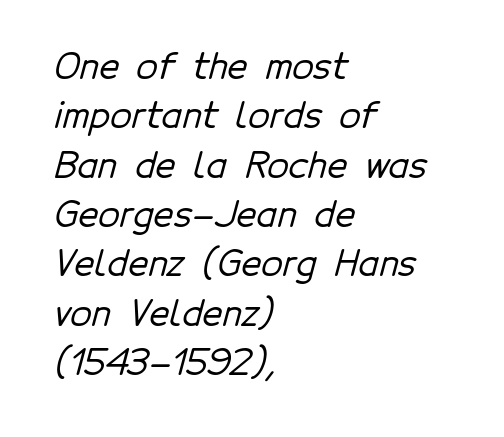
The glyphs are unaccompanied by any horizontal stroke below them. Note: no serifs on the glyphs. Does extra space separate the letters? No, they use regular spacing. Do the characters align in a grid? No, the font is proportional.
